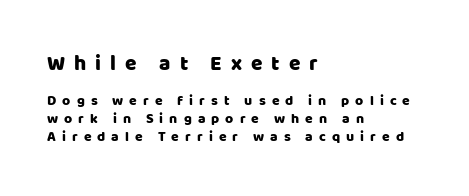
Q: Is the text italic (slanted)? A: No, it is upright.
Q: Is the text underlined? A: No.
Q: How is the paragraph aligned? A: Left-aligned.
Q: Is the spacing between letters normal or unusually wide? A: Unusually wide.
Q: Is the spacing between lines tight, normal or loose? A: Normal.
Q: Which block of text is set in a larger size, the first (top) or the second (bottom)? A: The first (top) one.
